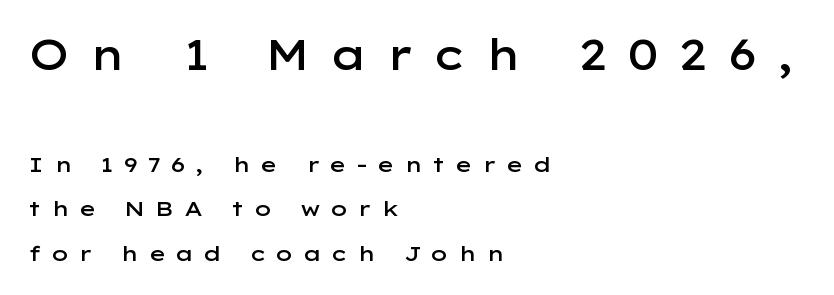
{"serif": "no", "italic": "no", "bold": "semi", "weight": "semibold", "width": "wide", "stroke_contrast": "low", "x_height": "medium", "monospaced": "no", "underline": "no", "align": "left", "line_spacing": "loose", "line_spacing_ratio": 2.12, "letter_spacing": "wide", "letter_spacing_em": 0.44, "larger_block": "first", "size_ratio": 2.0, "glyph_px": 42}
